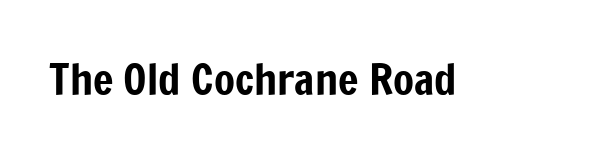
{"serif": "no", "italic": "no", "width": "condensed", "stroke_contrast": "low", "x_height": "medium", "monospaced": "no", "underline": "no", "letter_spacing": "normal", "letter_spacing_em": 0.0, "glyph_px": 43}
